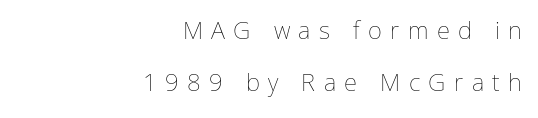
The image shows 24 px text type, upright; set right-aligned, loose line spacing (2.17x), unusually wide letter spacing (+0.35 em), not underlined.
